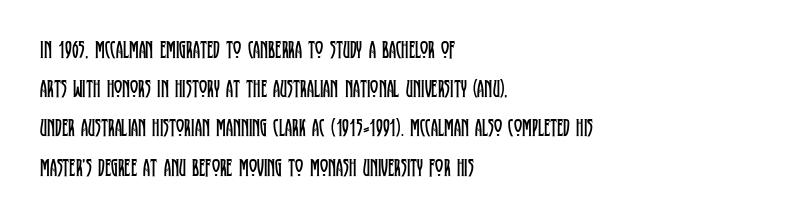
Q: Is the text bold? A: No.
Q: Is the text italic (slanted)? A: No, it is upright.
Q: Is the text underlined? A: No.
Q: How is the paragraph aligned? A: Left-aligned.
Q: Is the spacing between letters normal or unusually wide? A: Normal.
Q: Is the spacing between lines tight, normal or loose? A: Normal.
